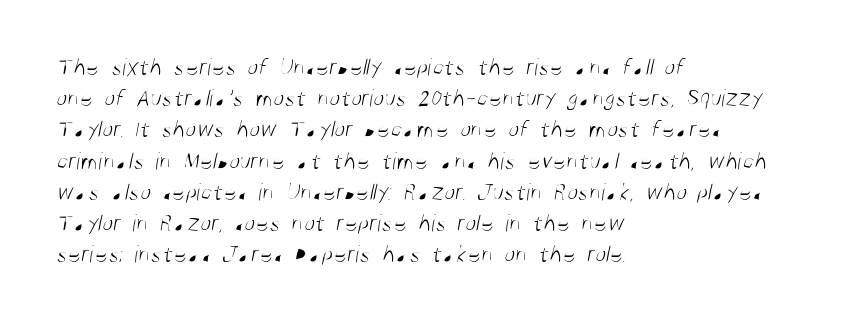
Q: Is the text bold? A: No.
Q: Is the text underlined? A: No.
Q: How is the paragraph aligned? A: Left-aligned.
Q: Is the spacing between letters normal or unusually wide? A: Normal.
Q: Is the spacing between lines tight, normal or loose? A: Normal.
